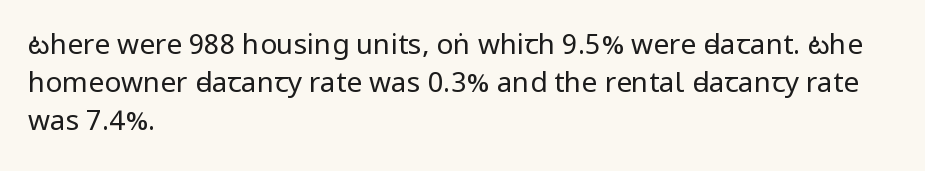
The image shows 28 px regular-weight, condensed sans-serif type, upright; set left-aligned, normal line spacing (1.36x), normal letter spacing, not underlined; low stroke contrast.
